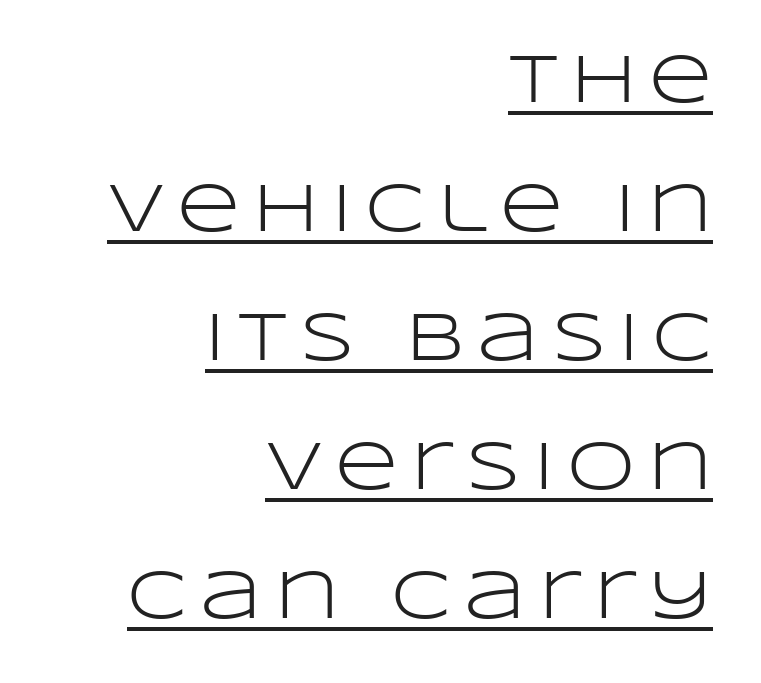
The image shows 69 px light, wide sans-serif type, upright; set right-aligned, line spacing 1.87x, underlined; low stroke contrast and a large x-height.
